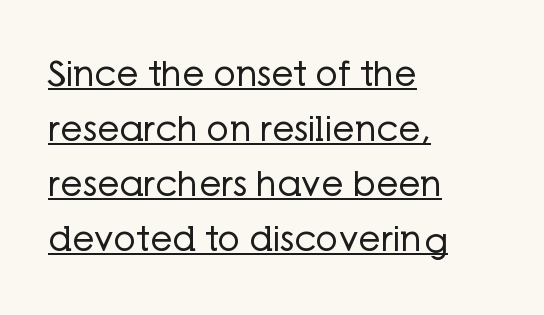
The block of text has a typical density, with ordinary space between rows. A typesetter would call this proportional, since set widths differ per character. The letters sit at their default tracking, neither squeezed nor spread. What kind of face is this? One without serifs — a sans. No letter is thick-stroked: the sample isn't bold.
